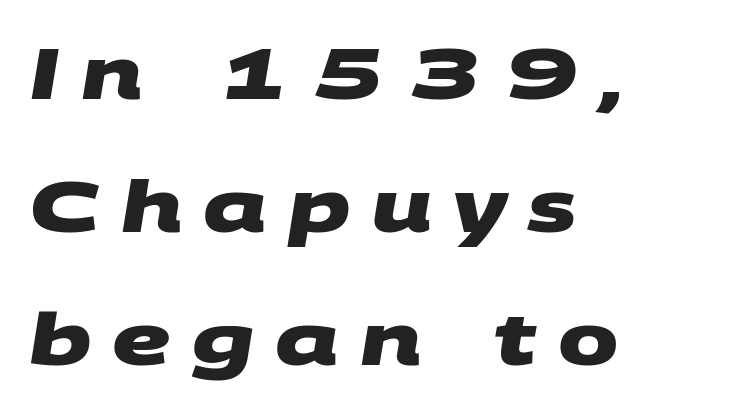
{"serif": "no", "bold": "yes", "weight": "heavy", "width": "wide", "stroke_contrast": "medium", "x_height": "large", "monospaced": "no", "underline": "no", "align": "left", "line_spacing_ratio": 1.85, "letter_spacing": "wide", "letter_spacing_em": 0.29, "glyph_px": 72}
